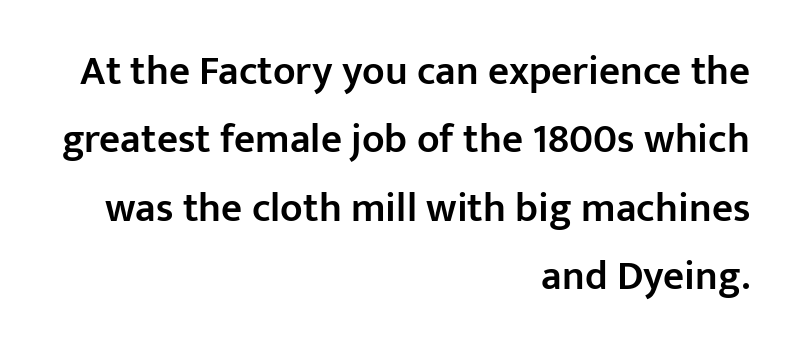
{"serif": "no", "italic": "no", "bold": "semi", "weight": "semibold", "width": "normal", "stroke_contrast": "low", "x_height": "medium", "monospaced": "no", "underline": "no", "align": "right", "line_spacing": "normal", "line_spacing_ratio": 1.67, "letter_spacing": "normal", "letter_spacing_em": 0.0, "glyph_px": 41}
